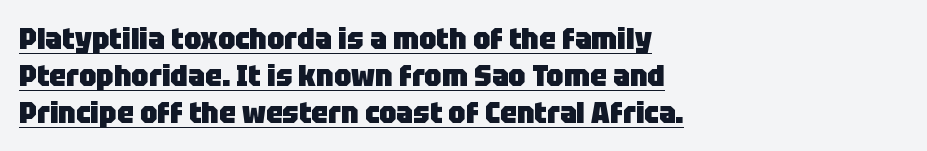
Q: Is the text bold? A: Yes.
Q: Is the text italic (slanted)? A: No, it is upright.
Q: Is the typeface a serif or a sans-serif typeface? A: Sans-serif.
Q: Is the text underlined? A: Yes.
Q: How is the paragraph aligned? A: Left-aligned.
Q: Is the spacing between letters normal or unusually wide? A: Normal.
Q: Width (condensed, normal, or wide)? A: Normal.
Q: Stroke contrast? A: Low.
Q: x-height? A: Large.
Q: Monospaced? A: No.
